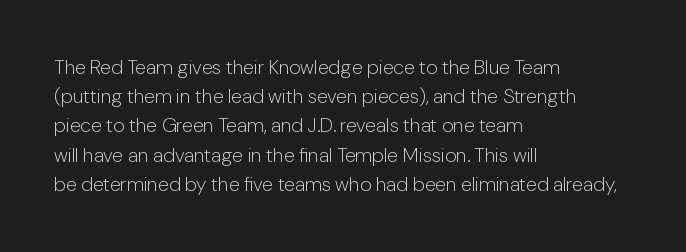
The image shows 20 px text type, upright; set left-aligned, normal line spacing (1.46x), normal letter spacing, not underlined.
